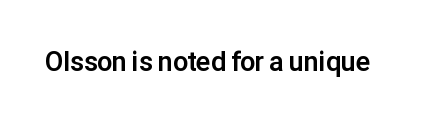
Q: Is the text bold? A: Yes.
Q: Is the text italic (slanted)? A: No, it is upright.
Q: Is the text underlined? A: No.
Q: Is the spacing between letters normal or unusually wide? A: Normal.
